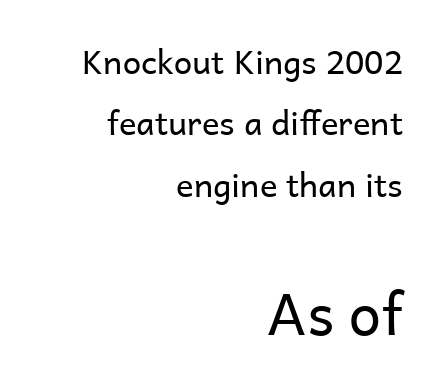
The letters look calm and open, with moderate or lighter stems. Designer's note — italics off, roman on. The glyphs in this specimen are sans serif. Think of a printed novel: that variable character pitch is what you see here.
